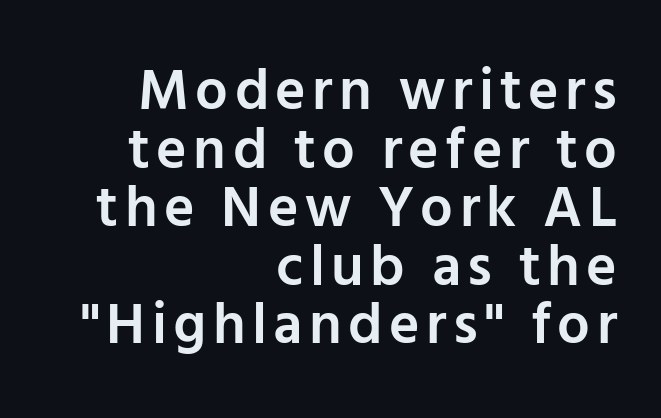
These words are printed semibold, heavier than regular yet not bold. Leading: reduced. The face used here is proportionally spaced, like ordinary book or web type. Note: no serifs on the glyphs. Is the block centered? No — it sits flush against the right margin.
